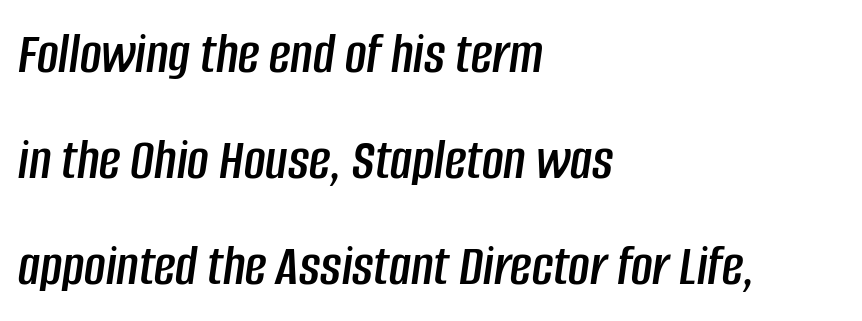
Q: Is the text italic (slanted)? A: Yes, it leans right by about 8 degrees.
Q: Is the text underlined? A: No.
Q: How is the paragraph aligned? A: Left-aligned.
Q: Is the spacing between letters normal or unusually wide? A: Normal.
Q: Width (condensed, normal, or wide)? A: Condensed.
Q: Stroke contrast? A: Low.
Q: x-height? A: Large.
Q: Monospaced? A: No.
